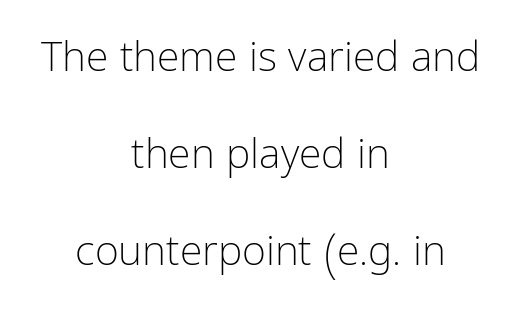
Q: Is the text bold? A: No.
Q: Is the text italic (slanted)? A: No, it is upright.
Q: Is the typeface a serif or a sans-serif typeface? A: Sans-serif.
Q: Is the text underlined? A: No.
Q: How is the paragraph aligned? A: Centered.
Q: Is the spacing between letters normal or unusually wide? A: Normal.
Q: Is the spacing between lines tight, normal or loose? A: Loose.
Q: Width (condensed, normal, or wide)? A: Condensed.
Q: Stroke contrast? A: Low.
Q: x-height? A: Medium.
Q: Monospaced? A: No.
